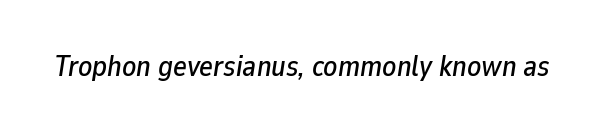
Q: Is the text italic (slanted)? A: Yes, it leans right by about 9 degrees.
Q: Is the text underlined? A: No.
Q: Is the spacing between letters normal or unusually wide? A: Normal.
Q: Width (condensed, normal, or wide)? A: Normal.
Q: Stroke contrast? A: Low.
Q: x-height? A: Medium.
Q: Monospaced? A: No.
